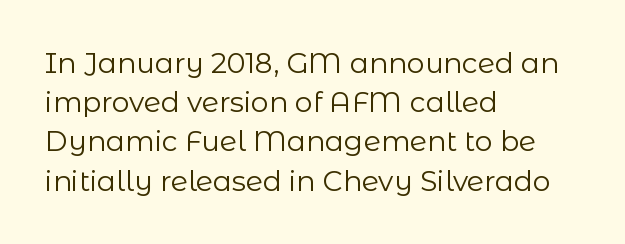
Q: Is the text bold? A: No.
Q: Is the text italic (slanted)? A: No, it is upright.
Q: Is the typeface a serif or a sans-serif typeface? A: Sans-serif.
Q: Is the text underlined? A: No.
Q: How is the paragraph aligned? A: Left-aligned.
Q: Is the spacing between letters normal or unusually wide? A: Normal.
Q: Is the spacing between lines tight, normal or loose? A: Normal.
Q: Width (condensed, normal, or wide)? A: Normal.
Q: Stroke contrast? A: Low.
Q: x-height? A: Medium.
Q: Monospaced? A: No.
